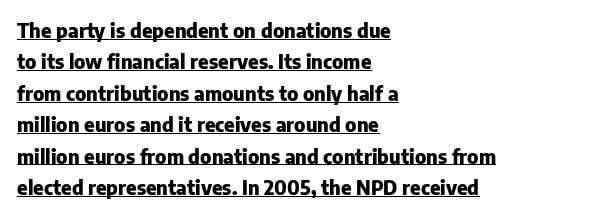
{"italic": "no", "bold": "yes", "underline": "yes", "align": "left", "line_spacing": "normal", "line_spacing_ratio": 1.57, "letter_spacing": "normal", "letter_spacing_em": 0.0, "glyph_px": 20}
